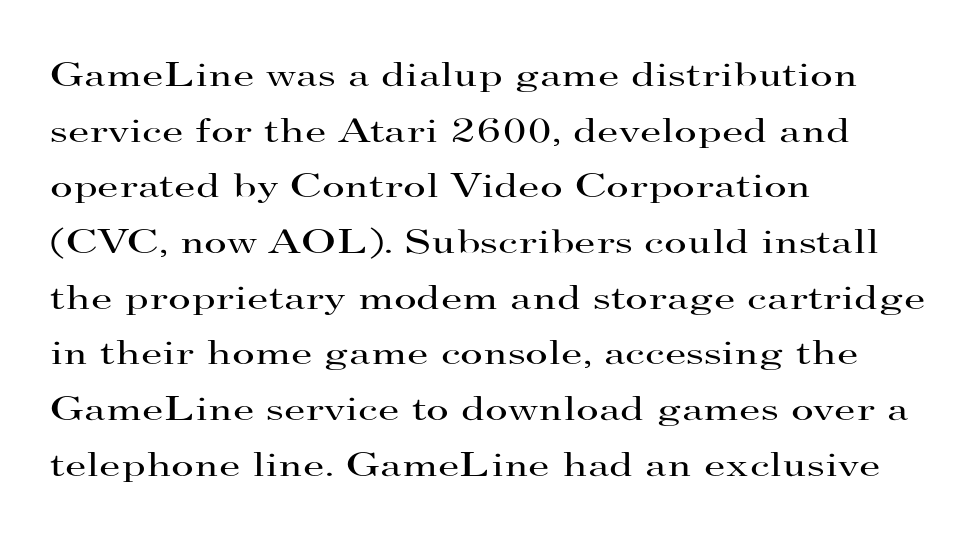
{"serif": "yes", "italic": "no", "bold": "no", "weight": "regular", "width": "wide", "stroke_contrast": "high", "x_height": "small", "monospaced": "no", "underline": "no", "align": "left", "line_spacing": "normal", "line_spacing_ratio": 1.59, "letter_spacing": "normal", "letter_spacing_em": 0.0, "glyph_px": 35}
